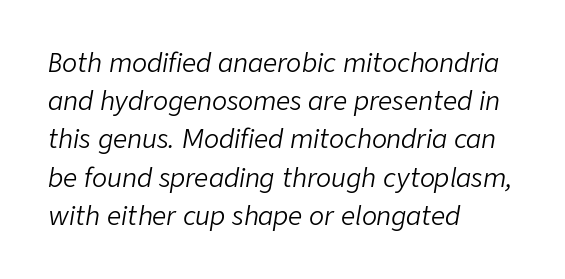
The image shows 25 px text type, italic (leaning right); set left-aligned, normal line spacing (1.53x), normal letter spacing, not underlined.
